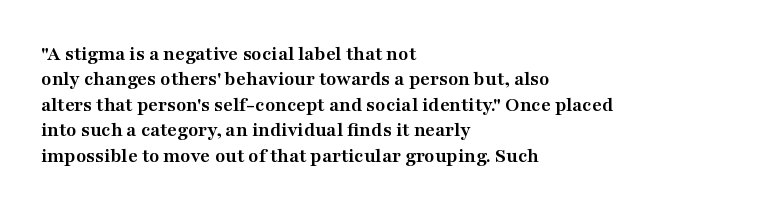
The gaps between neighbouring characters are ordinary and unremarkable. Heavy, bold letterforms. Posture: straight, roman, zero tilt. Caption: multi-line text, flush left, ragged right. Clear beneath every line of the passage.
